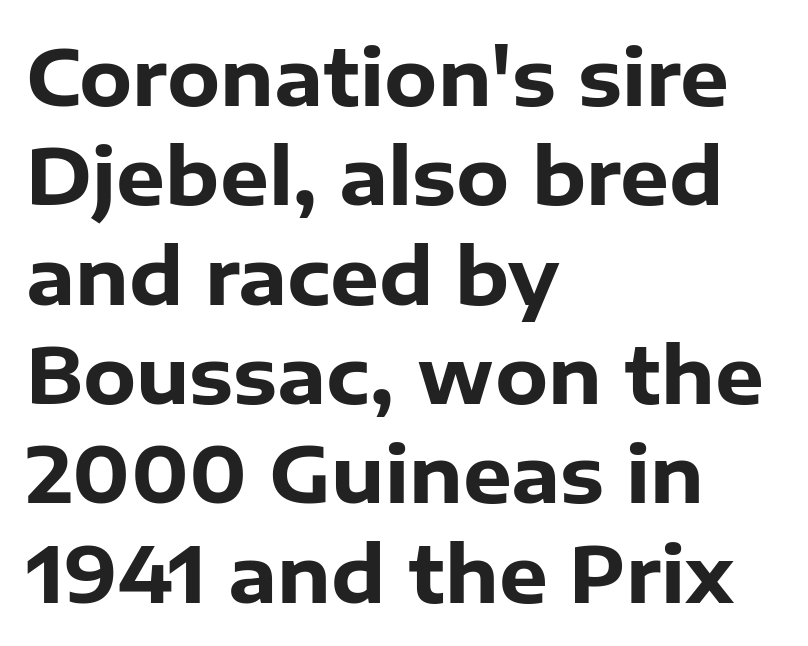
The baseline area is clear. Observe the ordinary spacing: letters are neighbours, not strangers. Vertically, the passage feels balanced, rows spaced as you'd expect. A typesetter would mark this as roman, not italic.
